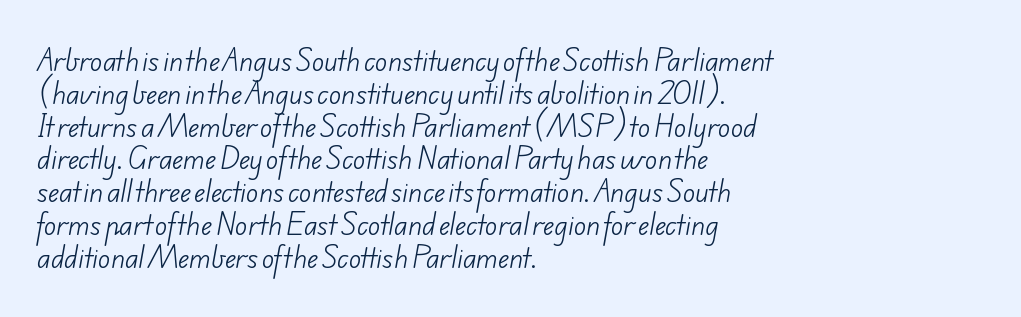
The image shows 26 px text type; set left-aligned, normal line spacing (1.26x), normal letter spacing, not underlined.
